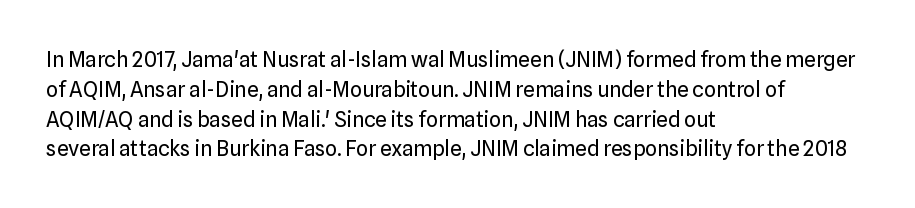
{"italic": "no", "bold": "no", "underline": "no", "align": "left", "line_spacing": "normal", "line_spacing_ratio": 1.42, "letter_spacing": "normal", "letter_spacing_em": 0.0, "glyph_px": 21}
